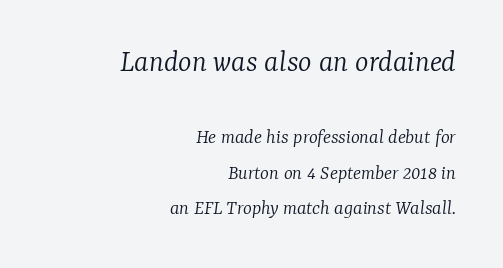
The image shows 32 px light serif type, italic (leaning right); set right-aligned, normal line spacing (1.7x), normal letter spacing, not underlined; the first (top) block is 1.52x larger; low stroke contrast and a medium x-height.
